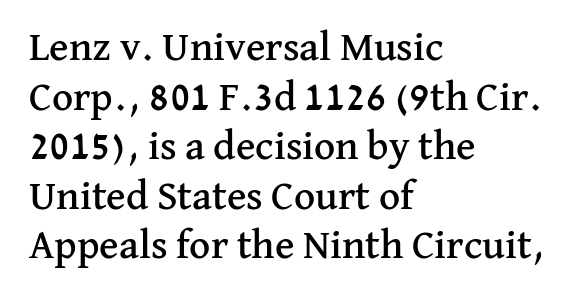
Q: Is the text italic (slanted)? A: No, it is upright.
Q: Is the typeface a serif or a sans-serif typeface? A: Serif.
Q: Is the text underlined? A: No.
Q: How is the paragraph aligned? A: Left-aligned.
Q: Is the spacing between letters normal or unusually wide? A: Normal.
Q: Width (condensed, normal, or wide)? A: Normal.
Q: Stroke contrast? A: Medium.
Q: x-height? A: Medium.
Q: Monospaced? A: No.
